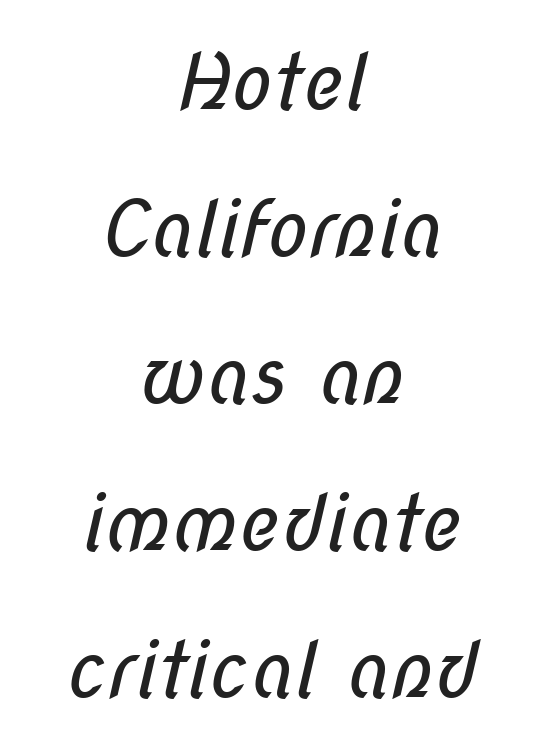
Q: Is the text bold? A: No.
Q: Is the typeface a serif or a sans-serif typeface? A: Sans-serif.
Q: Is the text underlined? A: No.
Q: How is the paragraph aligned? A: Centered.
Q: Is the spacing between letters normal or unusually wide? A: Normal.
Q: Is the spacing between lines tight, normal or loose? A: Loose.
Q: Width (condensed, normal, or wide)? A: Condensed.
Q: Stroke contrast? A: Low.
Q: x-height? A: Medium.
Q: Monospaced? A: No.
